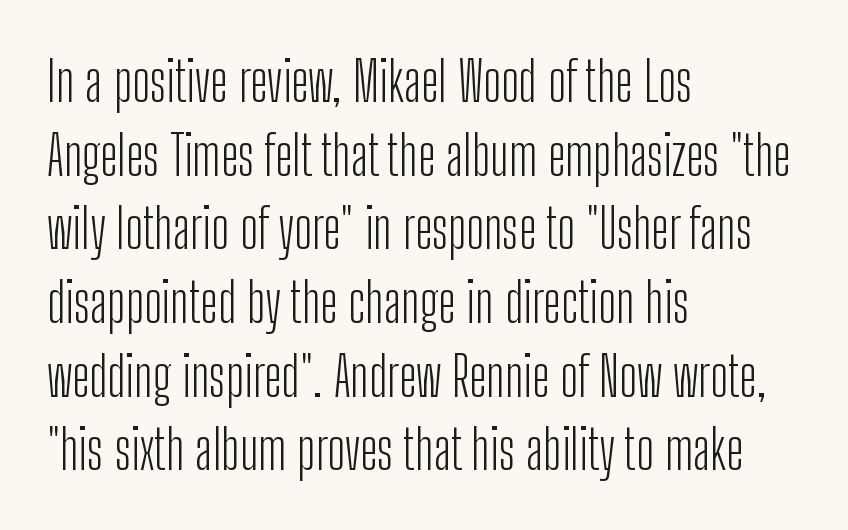
Reading down the block, your eye returns to a fixed left position each line. The rendering uses a moderate line-height, typical for paragraphs. The space directly below the letters is spotless. Font category for this specimen: sans-serif. Ordinary non-slanted type is in use. Nobody touched the tracking dial on this one.
